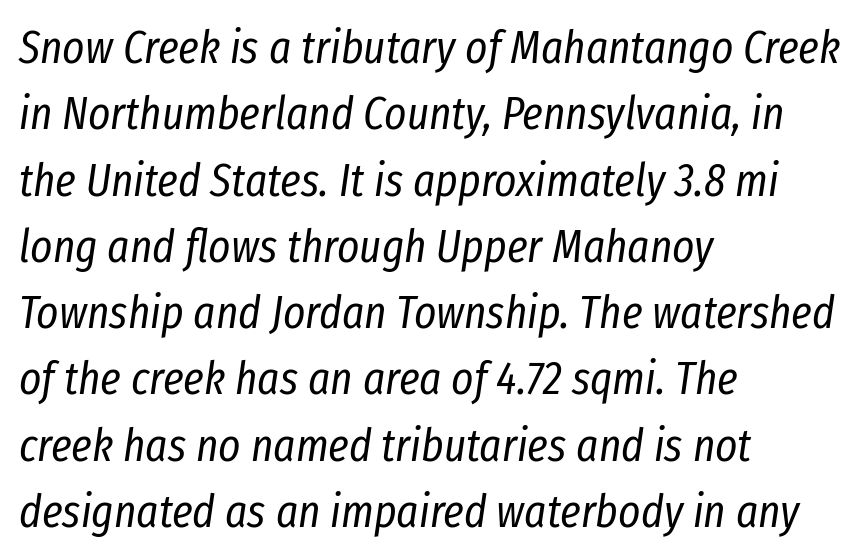
The image shows 47 px regular-weight, condensed type, italic (leaning right); set left-aligned, normal line spacing (1.41x), normal letter spacing, not underlined; low stroke contrast and a medium x-height.
